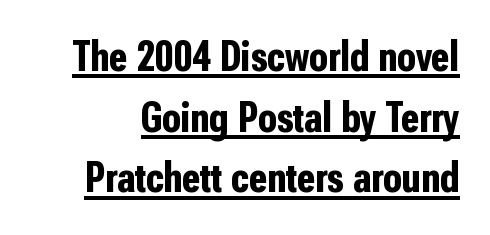
Q: Is the text bold? A: Yes.
Q: Is the text italic (slanted)? A: No, it is upright.
Q: Is the typeface a serif or a sans-serif typeface? A: Sans-serif.
Q: Is the text underlined? A: Yes.
Q: Is the spacing between letters normal or unusually wide? A: Normal.
Q: Is the spacing between lines tight, normal or loose? A: Normal.
Q: Width (condensed, normal, or wide)? A: Condensed.
Q: Stroke contrast? A: Low.
Q: x-height? A: Medium.
Q: Monospaced? A: No.
